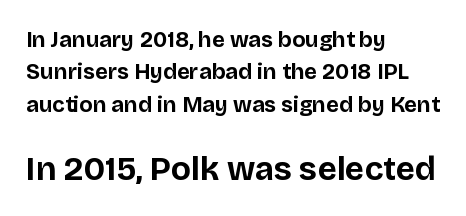
Q: Is the text bold? A: Yes.
Q: Is the text italic (slanted)? A: No, it is upright.
Q: Is the typeface a serif or a sans-serif typeface? A: Sans-serif.
Q: Is the text underlined? A: No.
Q: How is the paragraph aligned? A: Left-aligned.
Q: Is the spacing between letters normal or unusually wide? A: Normal.
Q: Is the spacing between lines tight, normal or loose? A: Normal.
Q: Which block of text is set in a larger size, the first (top) or the second (bottom)? A: The second (bottom) one.
Q: Width (condensed, normal, or wide)? A: Normal.
Q: Stroke contrast? A: Low.
Q: x-height? A: Large.
Q: Monospaced? A: No.
